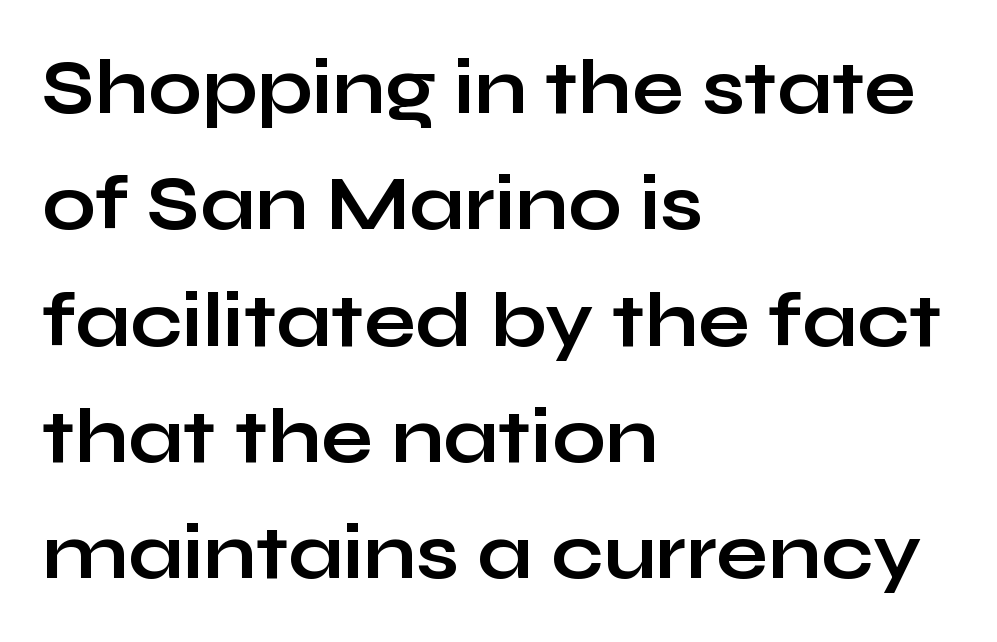
Q: Is the text bold? A: Yes.
Q: Is the text italic (slanted)? A: No, it is upright.
Q: Is the typeface a serif or a sans-serif typeface? A: Sans-serif.
Q: Is the text underlined? A: No.
Q: How is the paragraph aligned? A: Left-aligned.
Q: Is the spacing between letters normal or unusually wide? A: Normal.
Q: Is the spacing between lines tight, normal or loose? A: Normal.
Q: Width (condensed, normal, or wide)? A: Wide.
Q: Stroke contrast? A: Low.
Q: x-height? A: Medium.
Q: Monospaced? A: No.
